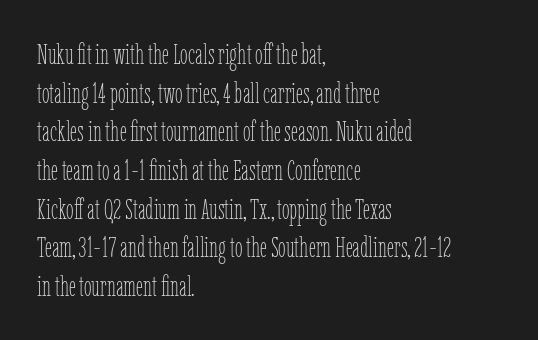
The axis of the letterforms is exactly vertical. In terms of letterspacing, this is plain default setting. The rendering uses natural spacing where letterforms have individual widths. The space between consecutive lines is moderate. The rendering anchors every line to the left-hand side. Bare-footed words on every line.
